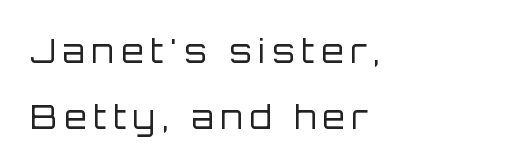
Note: no serifs on the glyphs. Nobody drew a line under any word here. Is the letter spacing exaggerated? Yes — the characters are pushed far apart. A classic flush-left, rag-right setting is used for this passage.
